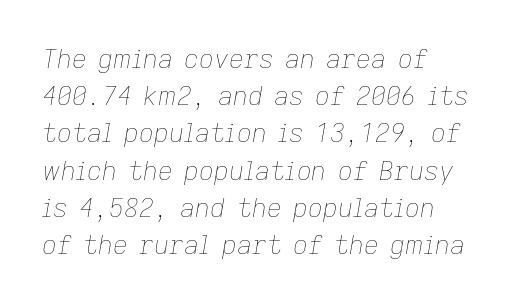
Q: Is the text bold? A: No.
Q: Is the text italic (slanted)? A: Yes, it leans right by about 9 degrees.
Q: Is the text underlined? A: No.
Q: How is the paragraph aligned? A: Left-aligned.
Q: Is the spacing between letters normal or unusually wide? A: Normal.
Q: Is the spacing between lines tight, normal or loose? A: Normal.
